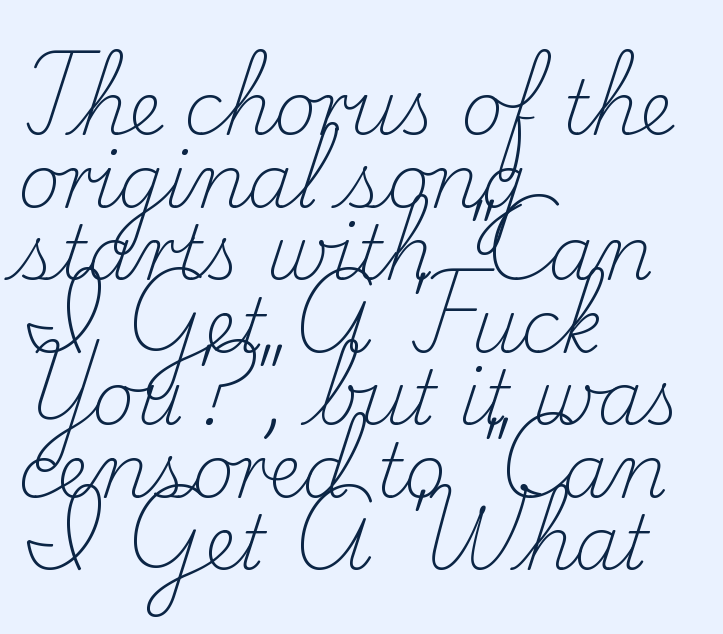
The image shows 74 px light serif type; set left-aligned, tight line spacing (0.98x), normal letter spacing, not underlined; low stroke contrast and a small x-height.
